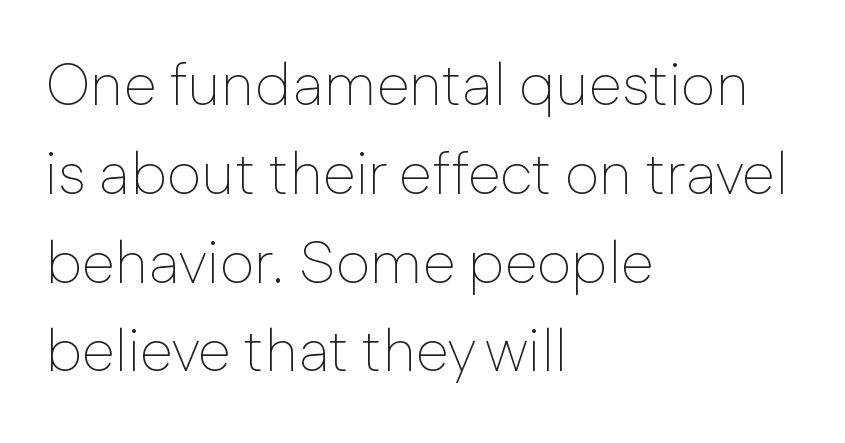
Check under the words: just untouched page. Spacing verdict: proportional, widths tailored to each character. The font family rendered here belongs to the sans-serif group. The rows are spaced the way most documents space them.
